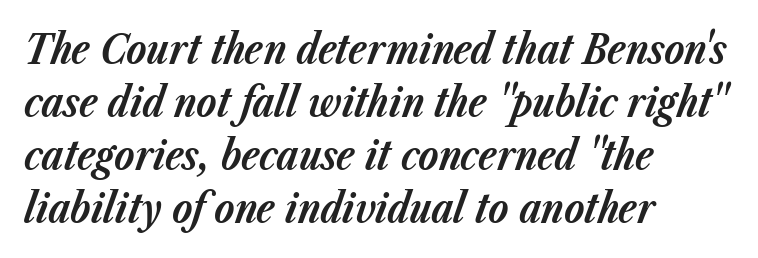
The image shows 41 px bold type, italic (leaning right); set left-aligned, normal line spacing (1.29x), normal letter spacing, not underlined; low stroke contrast and a medium x-height.
